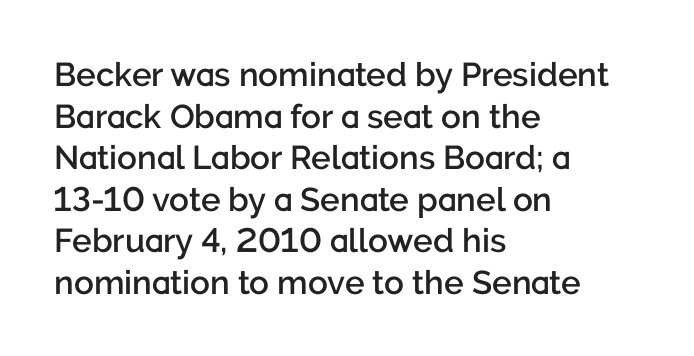
{"serif": "no", "italic": "no", "bold": "semi", "weight": "semibold", "width": "normal", "stroke_contrast": "low", "x_height": "medium", "monospaced": "no", "underline": "no", "align": "left", "line_spacing": "normal", "line_spacing_ratio": 1.26, "letter_spacing": "normal", "letter_spacing_em": 0.0, "glyph_px": 33}
